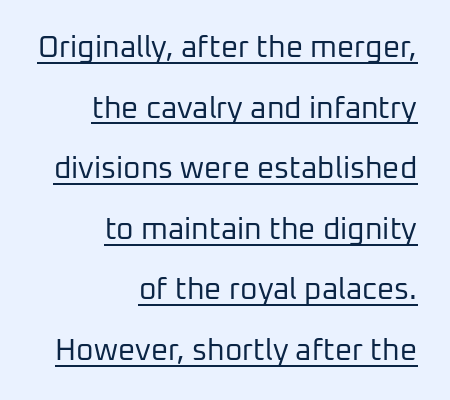
Q: Is the text bold? A: No.
Q: Is the text italic (slanted)? A: No, it is upright.
Q: Is the typeface a serif or a sans-serif typeface? A: Sans-serif.
Q: Is the text underlined? A: Yes.
Q: How is the paragraph aligned? A: Right-aligned.
Q: Is the spacing between letters normal or unusually wide? A: Normal.
Q: Is the spacing between lines tight, normal or loose? A: Loose.
Q: Width (condensed, normal, or wide)? A: Normal.
Q: Stroke contrast? A: Low.
Q: x-height? A: Medium.
Q: Monospaced? A: No.
